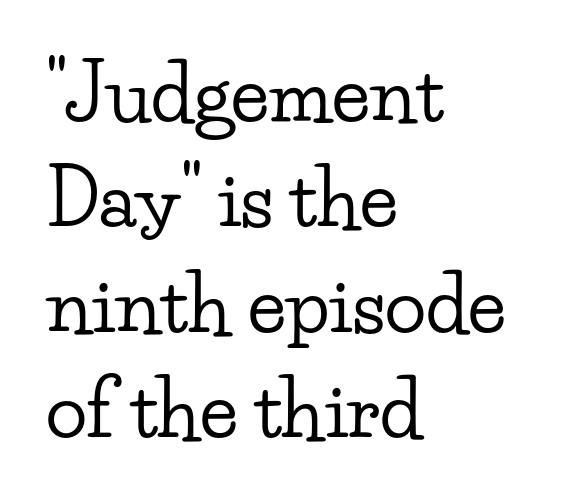
Posture: straight, roman, zero tilt. Looks like regular typesetting: each glyph gets only the width it needs. Typeset ragged right — the left edge is the straight one. Words float on clear page, feet unadorned.
